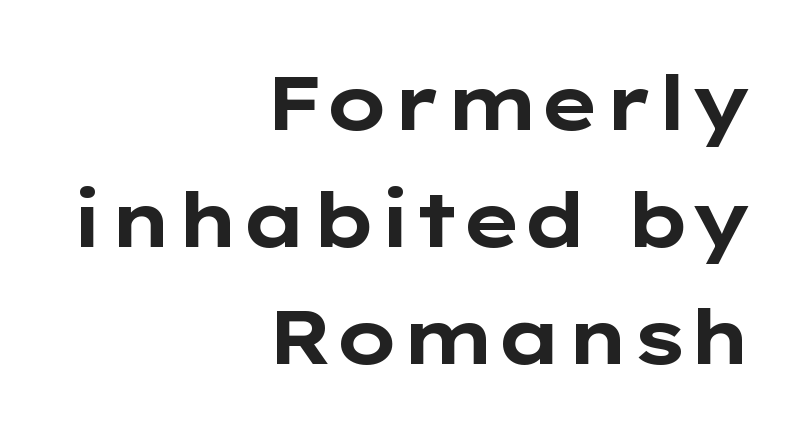
The image shows 76 px bold, wide sans-serif type, upright; set right-aligned, normal line spacing (1.54x), normal letter spacing, not underlined; low stroke contrast and a medium x-height.
